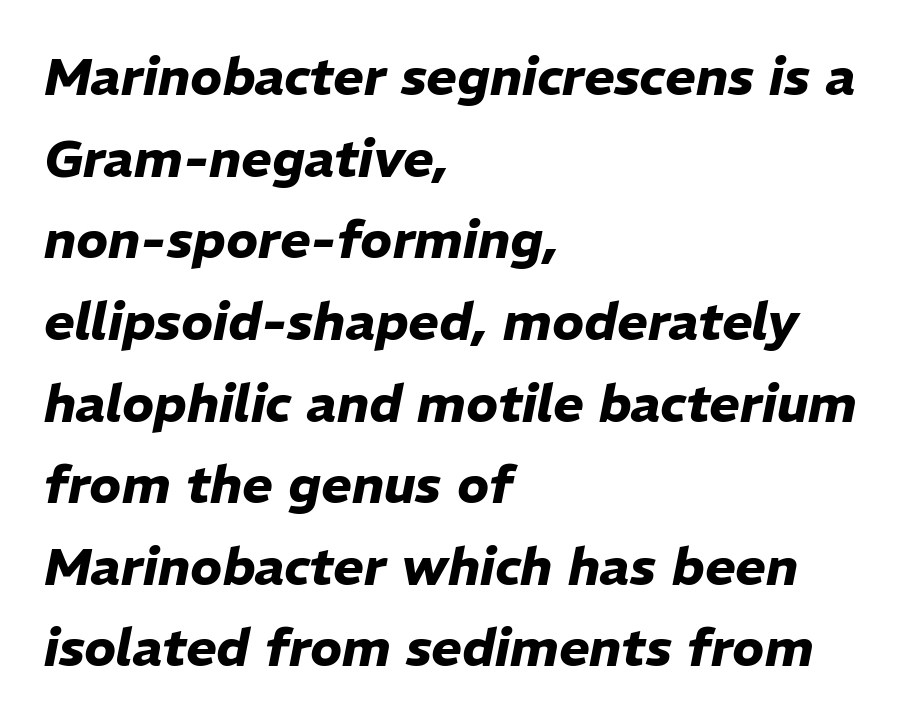
The image shows 52 px heavy type, italic (leaning right); set left-aligned, normal line spacing (1.57x), normal letter spacing, not underlined; low stroke contrast and a medium x-height.
